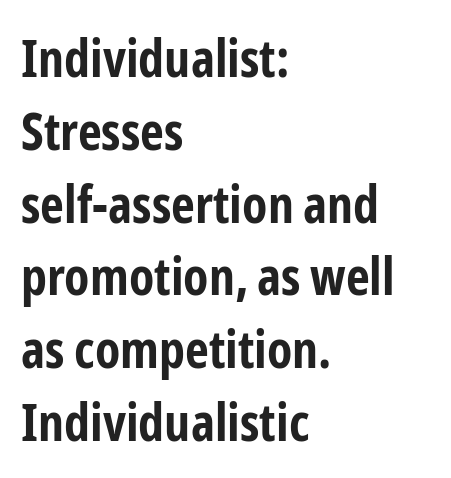
Q: Is the text bold? A: Yes.
Q: Is the text italic (slanted)? A: No, it is upright.
Q: Is the typeface a serif or a sans-serif typeface? A: Sans-serif.
Q: Is the text underlined? A: No.
Q: How is the paragraph aligned? A: Left-aligned.
Q: Is the spacing between letters normal or unusually wide? A: Normal.
Q: Is the spacing between lines tight, normal or loose? A: Normal.
Q: Width (condensed, normal, or wide)? A: Condensed.
Q: Stroke contrast? A: Low.
Q: x-height? A: Medium.
Q: Monospaced? A: No.
